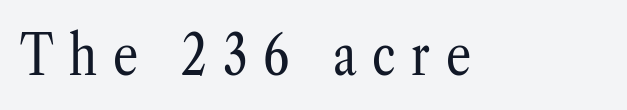
The image shows 56 px regular-weight, condensed serif type, upright; set unusually wide letter spacing (+0.28 em), not underlined; low stroke contrast and a medium x-height.
